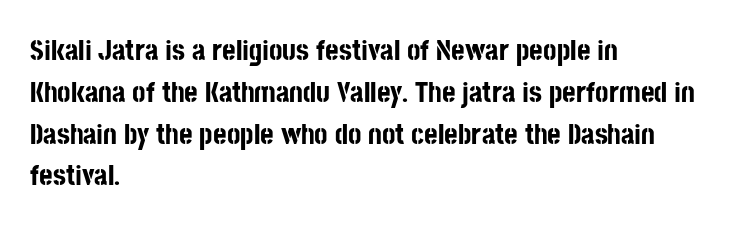
{"serif": "no", "italic": "no", "bold": "yes", "weight": "bold", "width": "condensed", "stroke_contrast": "low", "x_height": "large", "monospaced": "no", "underline": "no", "align": "left", "line_spacing": "normal", "line_spacing_ratio": 1.44, "letter_spacing": "normal", "letter_spacing_em": 0.0, "glyph_px": 29}
